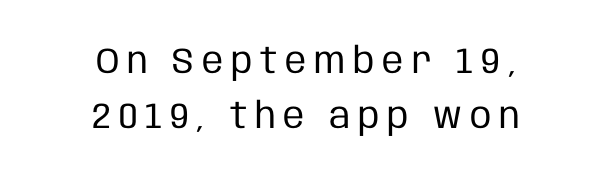
Q: Is the text bold? A: No.
Q: Is the text italic (slanted)? A: No, it is upright.
Q: Is the typeface a serif or a sans-serif typeface? A: Sans-serif.
Q: Is the text underlined? A: No.
Q: How is the paragraph aligned? A: Centered.
Q: Is the spacing between letters normal or unusually wide? A: Unusually wide.
Q: Is the spacing between lines tight, normal or loose? A: Normal.
Q: Width (condensed, normal, or wide)? A: Condensed.
Q: Stroke contrast? A: Low.
Q: x-height? A: Large.
Q: Monospaced? A: No.
